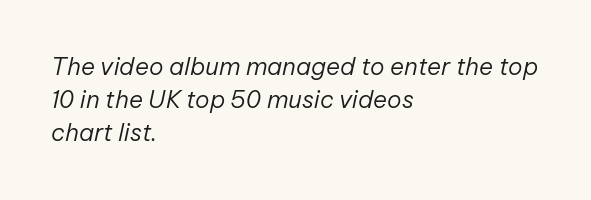
The image shows 24 px text type, italic (leaning right); set left-aligned, normal line spacing (1.38x), normal letter spacing, not underlined.
